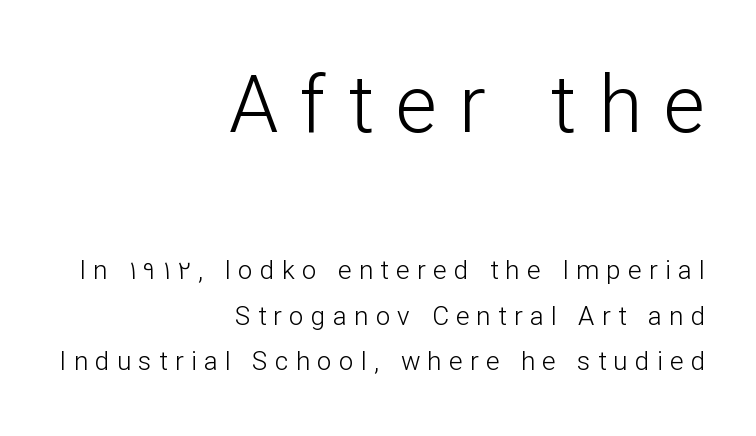
{"serif": "no", "italic": "no", "bold": "no", "weight": "light", "width": "normal", "stroke_contrast": "low", "x_height": "medium", "monospaced": "no", "underline": "no", "align": "right", "line_spacing_ratio": 1.75, "letter_spacing": "wide", "letter_spacing_em": 0.28, "larger_block": "first", "size_ratio": 3.04, "glyph_px": 79}
